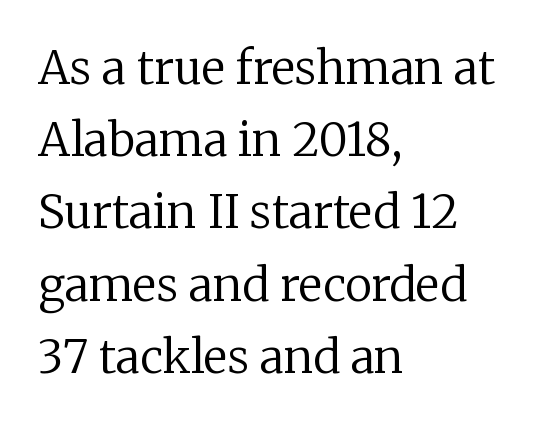
{"serif": "yes", "italic": "no", "bold": "no", "weight": "regular", "width": "normal", "stroke_contrast": "low", "x_height": "medium", "monospaced": "no", "underline": "no", "align": "left", "line_spacing": "normal", "line_spacing_ratio": 1.57, "letter_spacing": "normal", "letter_spacing_em": 0.0, "glyph_px": 46}
